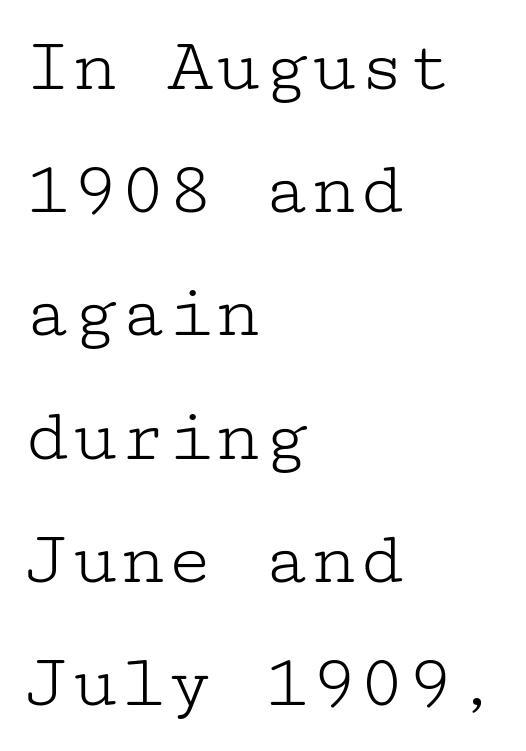
{"serif": "yes", "italic": "no", "bold": "no", "weight": "light", "width": "wide", "stroke_contrast": "low", "x_height": "medium", "underline": "no", "align": "left", "line_spacing": "normal", "line_spacing_ratio": 1.56, "letter_spacing": "normal", "letter_spacing_em": 0.0, "glyph_px": 79}
